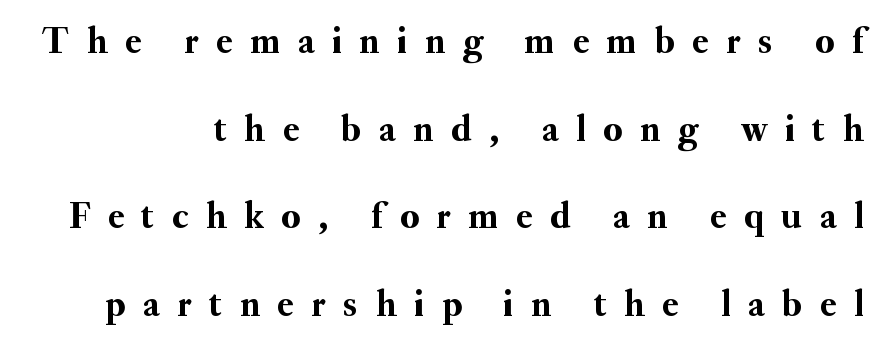
The gap between lines stays unmarked. Short note: letters widely spaced. Every stem runs plumb, perpendicular to the baseline. Each new line begins a long way beneath the previous one. This is serif lettering, the kind often seen in printed books.
